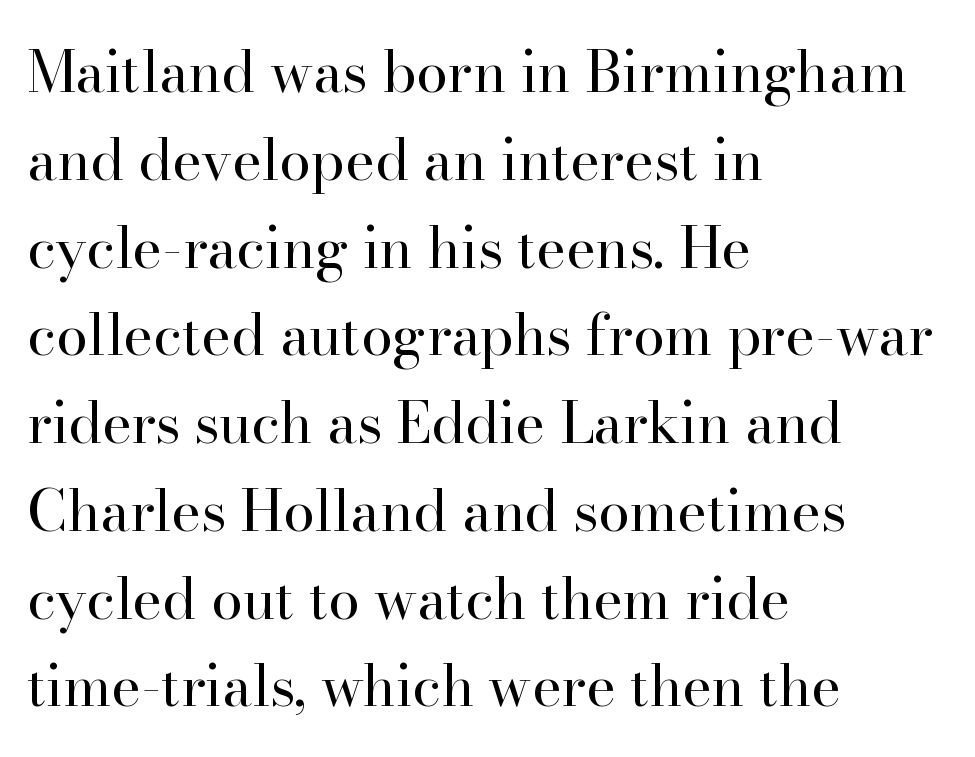
The image shows 57 px regular-weight serif type, upright; set left-aligned, normal line spacing (1.54x), normal letter spacing, not underlined; high stroke contrast and a small x-height.
